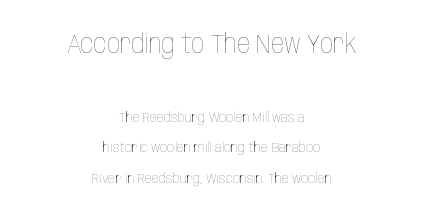
The image shows 26 px text type, upright; set centered, loose line spacing (2.19x), normal letter spacing, not underlined; the first (top) block is 1.86x larger.
